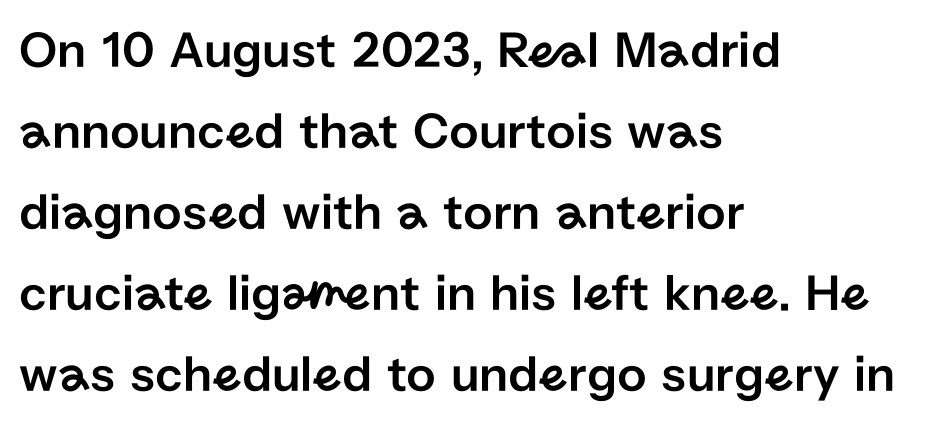
Rendered with straight, roman letterforms. Check under the words: just untouched page. Characters follow at the spacing the type designer built in. Varying glyph widths throughout — classic text-font behaviour.
